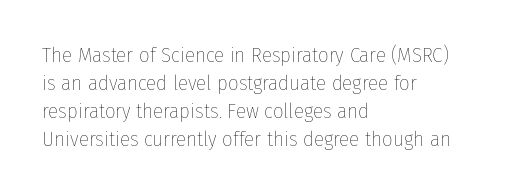
The image shows 21 px text type, upright; set left-aligned, normal line spacing (1.33x), normal letter spacing, not underlined.
